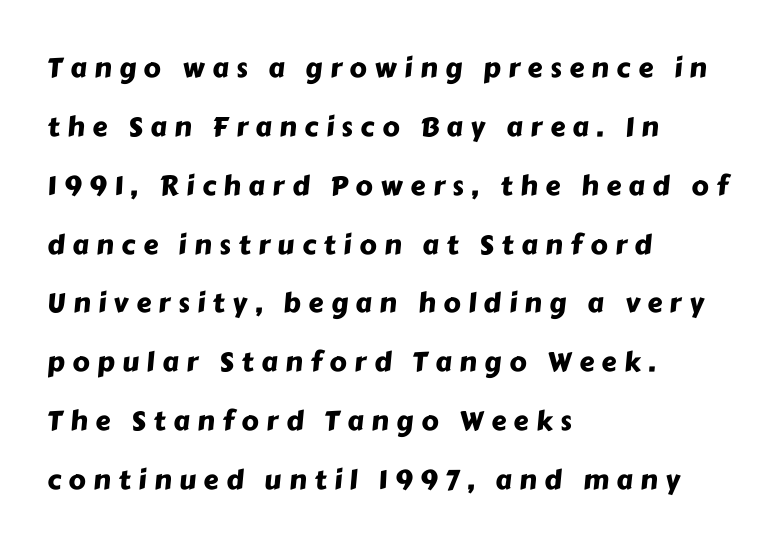
{"underline": "no", "align": "left", "line_spacing": "loose", "line_spacing_ratio": 2.18, "letter_spacing": "wide", "letter_spacing_em": 0.28, "glyph_px": 27}
